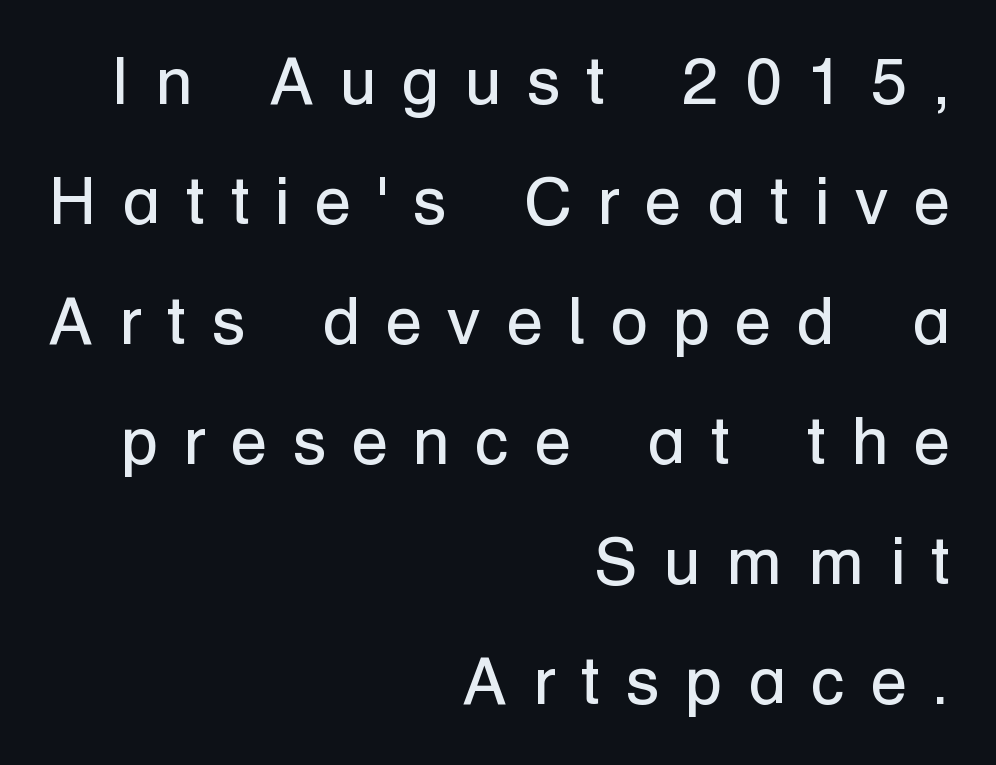
The image shows 67 px regular-weight sans-serif type, upright; set right-aligned, line spacing 1.79x, unusually wide letter spacing (+0.38 em), not underlined; low stroke contrast and a medium x-height.
